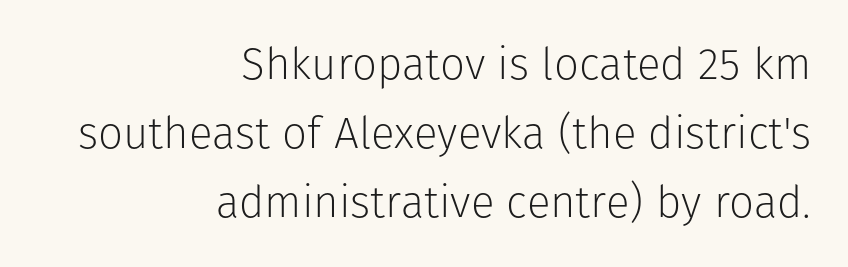
The gaps between neighbouring characters are ordinary and unremarkable. In terms of posture, this sample is upright. The lines are quadded right. A typesetter would label this face a sans.
